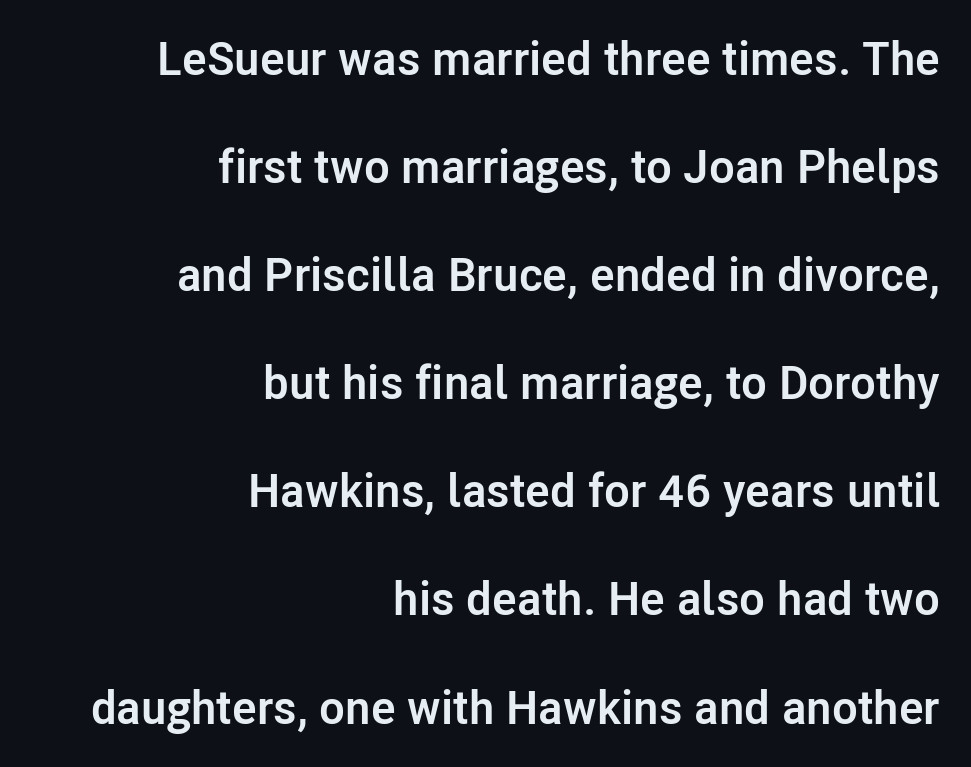
Decoration check: the copy has no underline. Think of a printed novel: that variable character pitch is what you see here. Students, note that the glyphs here touch the page at normal intervals. The rendering uses a bold face; every stroke is thick and dark. Leading: increased.
